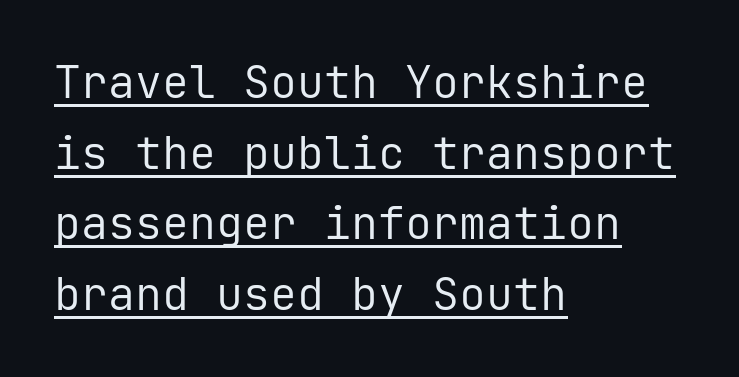
Q: Is the text bold? A: No.
Q: Is the text italic (slanted)? A: No, it is upright.
Q: Is the typeface a serif or a sans-serif typeface? A: Sans-serif.
Q: Is the text underlined? A: Yes.
Q: How is the paragraph aligned? A: Left-aligned.
Q: Is the spacing between letters normal or unusually wide? A: Normal.
Q: Is the spacing between lines tight, normal or loose? A: Normal.
Q: Width (condensed, normal, or wide)? A: Normal.
Q: Stroke contrast? A: Low.
Q: x-height? A: Medium.
Q: Monospaced? A: Yes.
